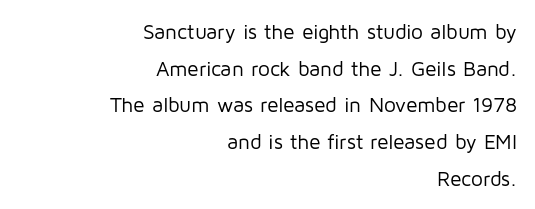
{"italic": "no", "bold": "no", "underline": "no", "align": "right", "line_spacing_ratio": 1.75, "letter_spacing": "normal", "letter_spacing_em": 0.0, "glyph_px": 21}
